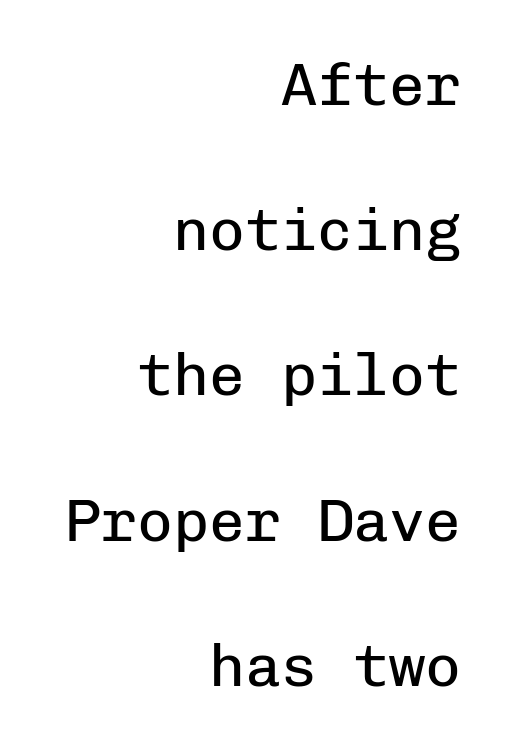
{"serif": "no", "italic": "no", "bold": "no", "weight": "regular", "width": "normal", "stroke_contrast": "low", "x_height": "medium", "monospaced": "yes", "underline": "no", "align": "right", "line_spacing": "loose", "line_spacing_ratio": 2.42, "letter_spacing": "normal", "letter_spacing_em": 0.0, "glyph_px": 60}
